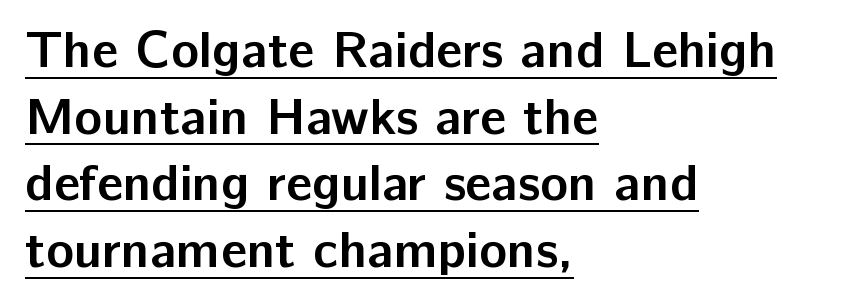
The image shows 52 px semibold sans-serif type, upright; set left-aligned, normal line spacing (1.28x), normal letter spacing, underlined; low stroke contrast and a medium x-height.
